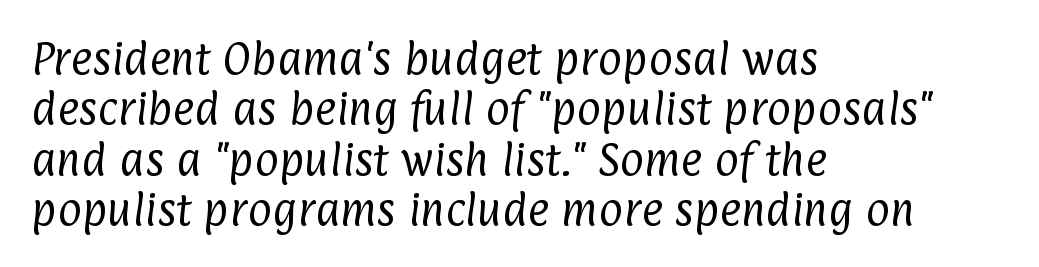
Leading matches the norm, producing a regular column. Stems here are at most as thick as an everyday book face. A classic flush-left, rag-right setting is used for this passage. In terms of letterform style, serifs are entirely absent. The passage shown has conventional tracking throughout.
